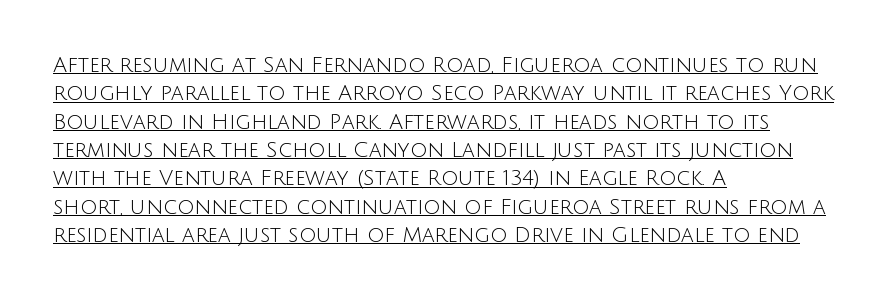
The image shows 21 px text type, upright; set left-aligned, normal line spacing (1.35x), normal letter spacing, underlined.
